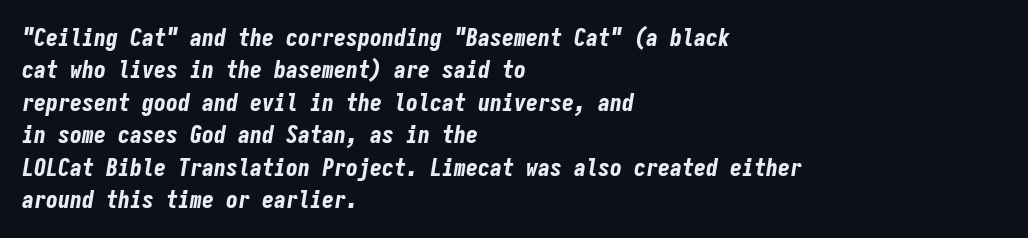
Any mark beneath the type? The region is blank. These lines carry a lot of weight — the face is fully bold. Each line starts at the same left margin while the right side varies. Each word holds together tightly as a unit, with standard inter-letter gaps.
